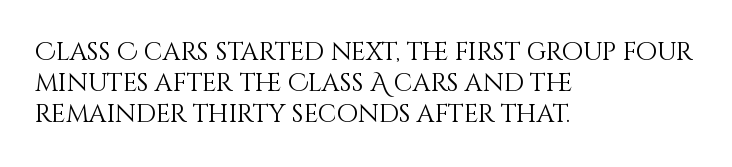
The image shows 25 px text type, upright; set left-aligned, line spacing 1.24x, normal letter spacing, not underlined.
